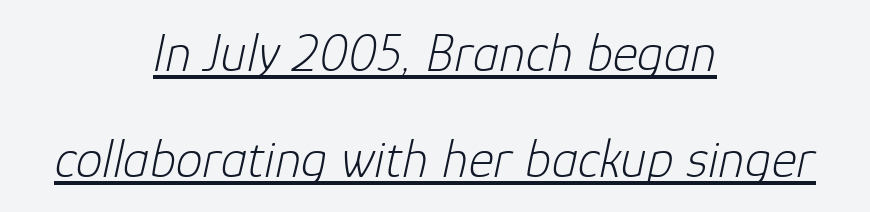
{"italic": "yes", "lean": "right", "slant_degrees": 12, "bold": "no", "weight": "light", "width": "normal", "stroke_contrast": "low", "x_height": "medium", "monospaced": "no", "underline": "yes", "align": "center", "line_spacing": "loose", "line_spacing_ratio": 1.97, "letter_spacing": "normal", "letter_spacing_em": 0.0, "glyph_px": 54}
